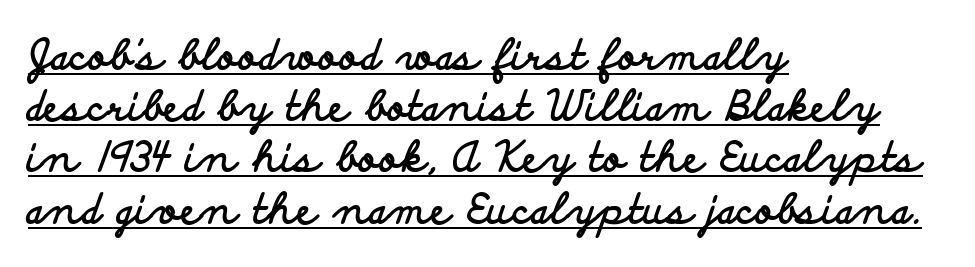
The image shows 41 px bold, wide sans-serif type; set left-aligned, normal line spacing (1.25x), normal letter spacing, underlined; low stroke contrast and a small x-height.
